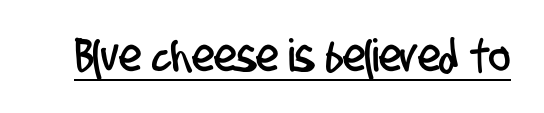
Does the type have serifs? No, each stem ends abruptly. The passage shown is typed in a proportional face where columns would drift. Here the glyphs are tracked normally, forming tight word shapes. The face used here appears with an underline applied.
